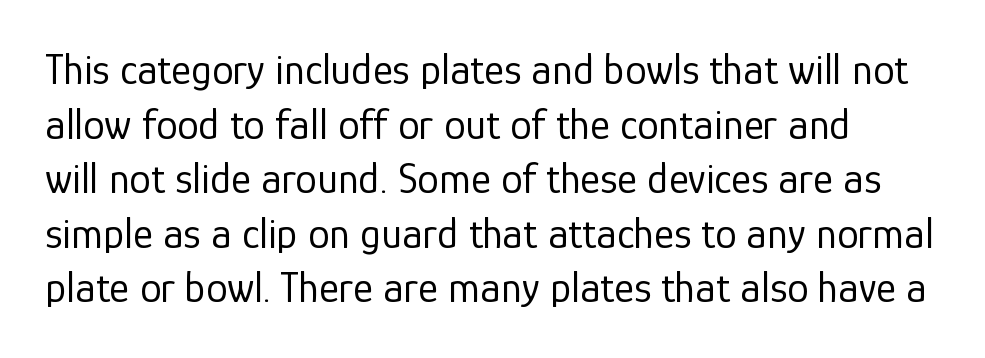
The image shows 43 px regular-weight sans-serif type, upright; set normal line spacing (1.27x), normal letter spacing, not underlined; low stroke contrast and a medium x-height.
